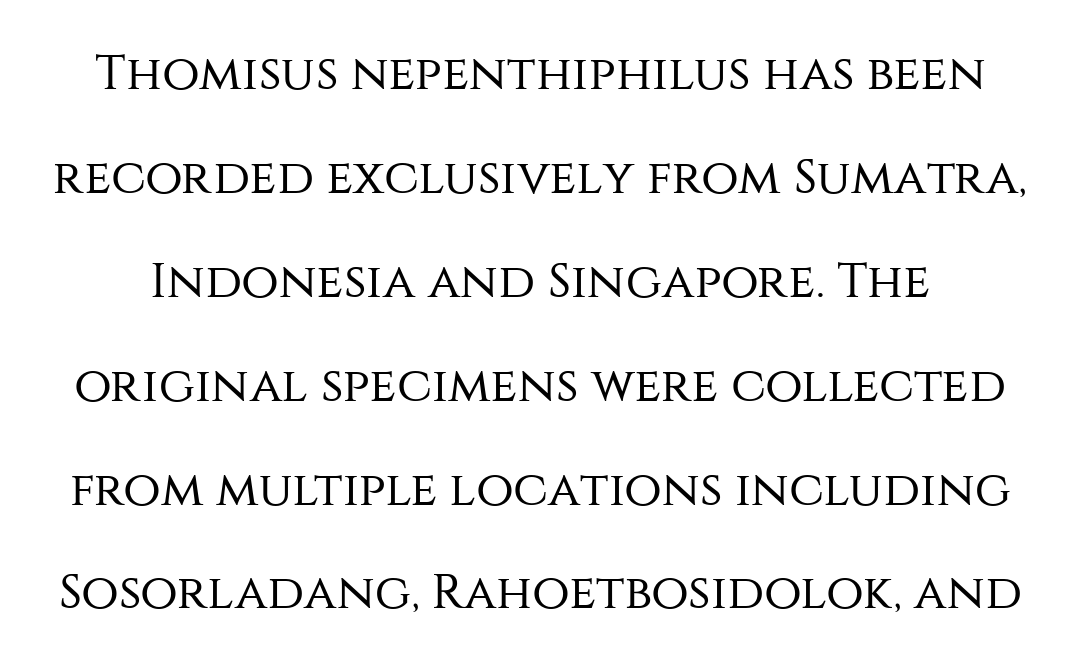
{"serif": "no", "italic": "no", "bold": "no", "weight": "regular", "width": "normal", "stroke_contrast": "medium", "x_height": "large", "monospaced": "no", "underline": "no", "line_spacing": "loose", "line_spacing_ratio": 2.12, "letter_spacing": "normal", "letter_spacing_em": 0.0, "glyph_px": 49}
